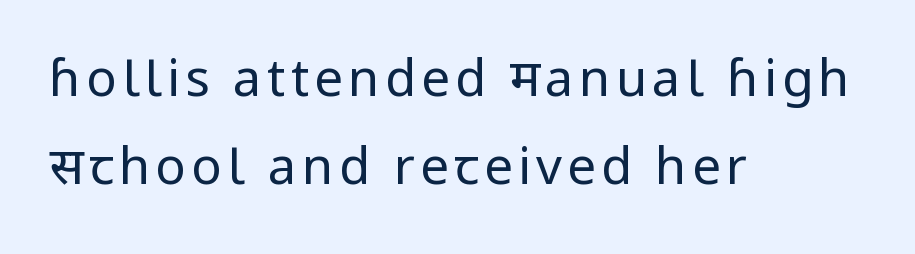
The image shows 51 px regular-weight sans-serif type, upright; set left-aligned, line spacing 1.72x, not underlined; low stroke contrast and a medium x-height.
